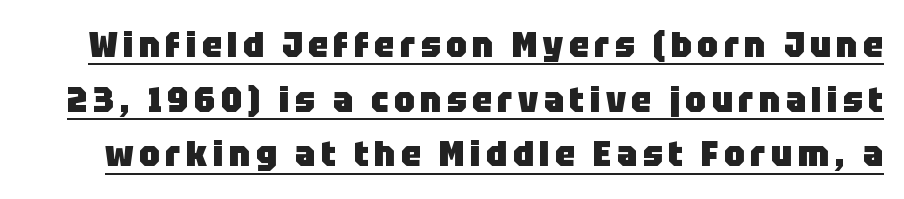
{"serif": "no", "italic": "no", "bold": "yes", "weight": "heavy", "width": "normal", "stroke_contrast": "low", "x_height": "large", "monospaced": "no", "underline": "yes", "line_spacing": "normal", "line_spacing_ratio": 1.52, "glyph_px": 36}
